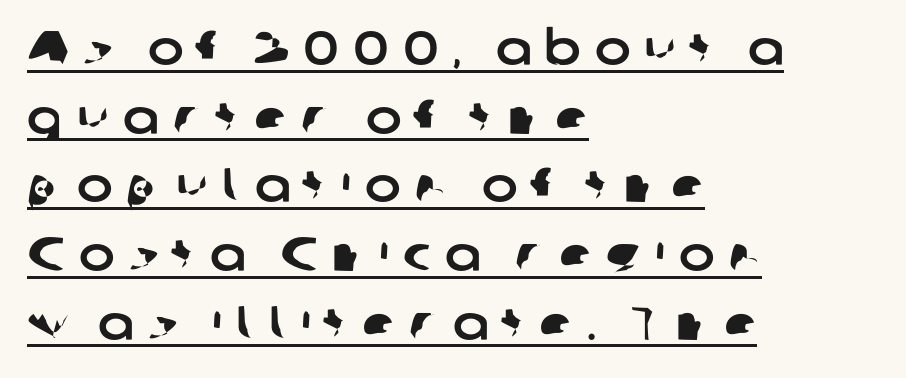
Q: Is the typeface a serif or a sans-serif typeface? A: Sans-serif.
Q: Is the text underlined? A: Yes.
Q: How is the paragraph aligned? A: Left-aligned.
Q: Is the spacing between letters normal or unusually wide? A: Unusually wide.
Q: Is the spacing between lines tight, normal or loose? A: Normal.
Q: Width (condensed, normal, or wide)? A: Normal.
Q: Stroke contrast? A: Low.
Q: x-height? A: Medium.
Q: Monospaced? A: No.
